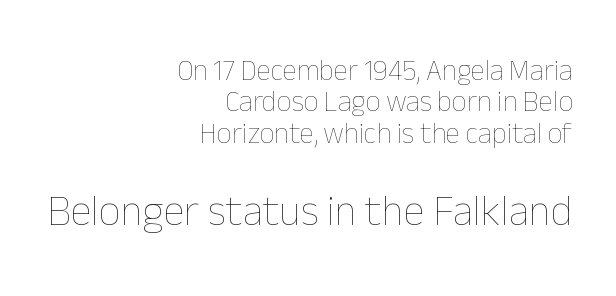
Size contrast runs from small at the top to large at the bottom. The area under the type is left untouched. You can tell it's not italic because the verticals are truly vertical. Does the copy run flush right? Yes — the right margin is perfectly even. Compared with a typical body face, this is equally light or lighter still. Students, note that the glyphs here touch the page at normal intervals.
